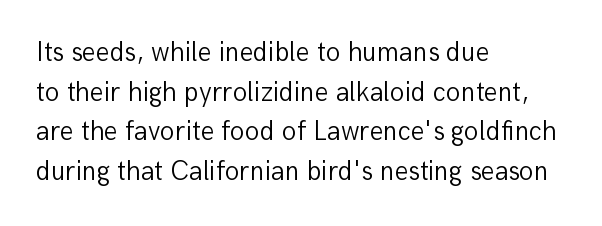
{"italic": "no", "bold": "no", "underline": "no", "align": "left", "line_spacing": "normal", "line_spacing_ratio": 1.47, "letter_spacing": "normal", "letter_spacing_em": 0.0, "glyph_px": 27}
